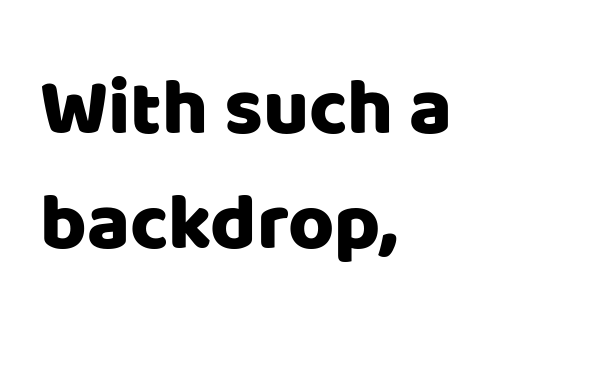
In terms of posture, this sample is upright. Regarding serifs, this sample does without them. Successive baselines arrive at the customary interval. Each word holds together tightly as a unit, with standard inter-letter gaps. Decoration check: the copy has no underline. Left-aligned paragraph, ragged on the right.
